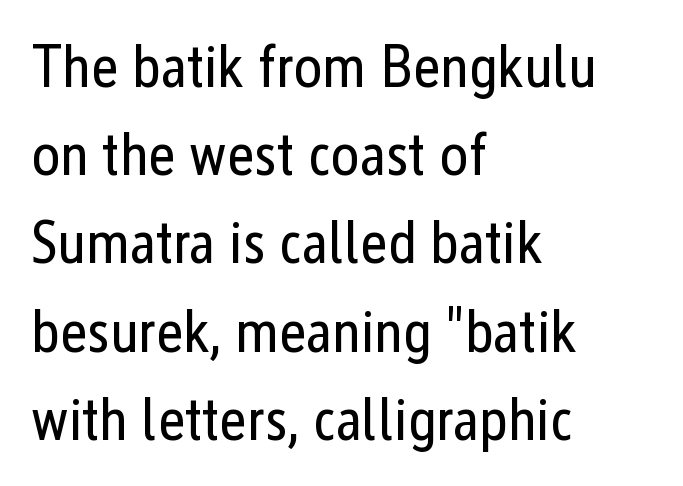
Q: Is the text bold? A: No.
Q: Is the text italic (slanted)? A: No, it is upright.
Q: Is the typeface a serif or a sans-serif typeface? A: Sans-serif.
Q: Is the text underlined? A: No.
Q: How is the paragraph aligned? A: Left-aligned.
Q: Is the spacing between letters normal or unusually wide? A: Normal.
Q: Is the spacing between lines tight, normal or loose? A: Normal.
Q: Width (condensed, normal, or wide)? A: Condensed.
Q: Stroke contrast? A: Low.
Q: x-height? A: Medium.
Q: Monospaced? A: No.
